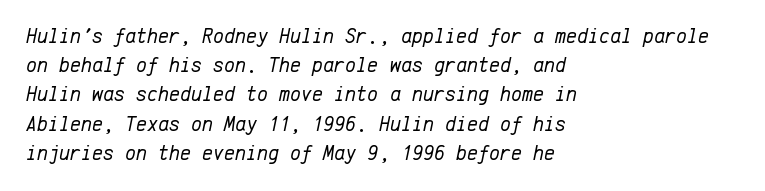
The glyphs are unaccompanied by any horizontal stroke below them. This sample uses plain, unmodified letter spacing. Italic? Definitely — the glyphs are oblique. Bold? No — there's no thickening of the strokes. If you drew a ruler down the left edge, every line would touch it.
